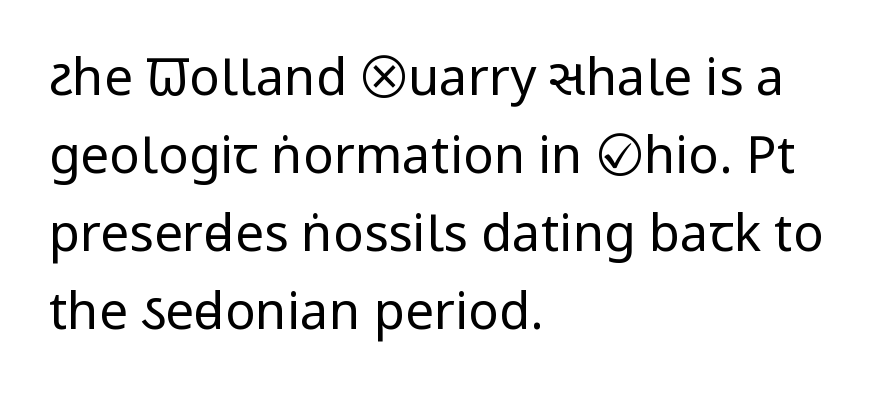
The image shows 51 px regular-weight, condensed sans-serif type, upright; set left-aligned, normal line spacing (1.53x), normal letter spacing, not underlined; low stroke contrast and a large x-height.
